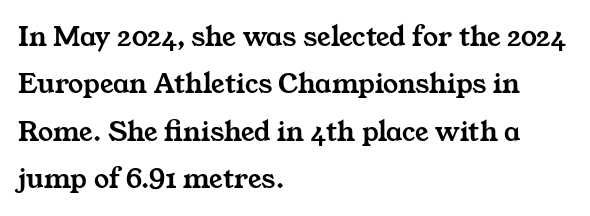
Nobody drew a line under any word here. Little horizontal feet cap the strokes, marking this as serif type. Note the varied advance widths — an 'i' is clearly narrower than an 'm'. Inter-character spacing is left at the font's built-in metrics.
